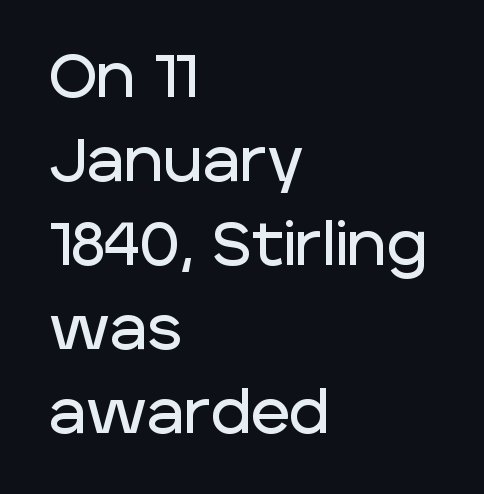
{"serif": "no", "italic": "no", "width": "normal", "stroke_contrast": "low", "x_height": "large", "monospaced": "no", "underline": "no", "align": "left", "line_spacing": "normal", "line_spacing_ratio": 1.4, "letter_spacing": "normal", "letter_spacing_em": 0.0, "glyph_px": 60}
